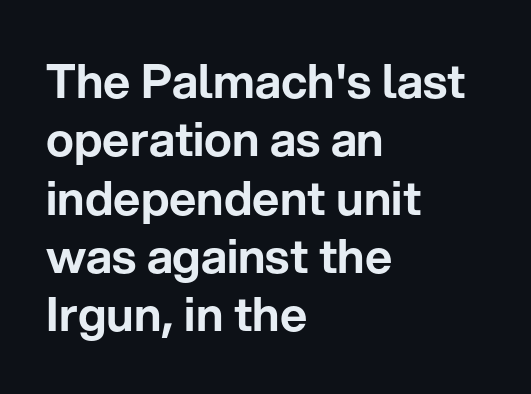
{"serif": "no", "italic": "no", "width": "normal", "stroke_contrast": "low", "x_height": "medium", "monospaced": "no", "underline": "no", "align": "left", "line_spacing_ratio": 1.24, "letter_spacing": "normal", "letter_spacing_em": 0.0, "glyph_px": 47}
